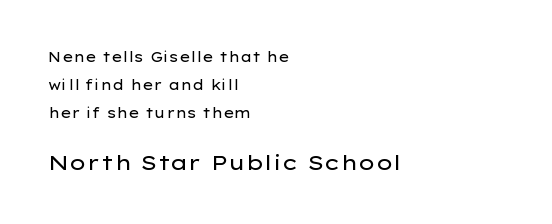
The passage is arranged the way most books set body copy — flush left. Glance below the letters and you will spot only blank space. The letters stand upright; this is a roman face. Of the two passages, the one underneath uses the larger point size.
